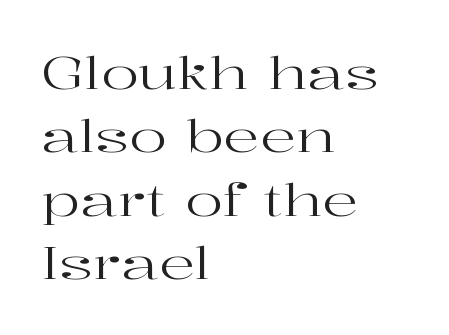
The image shows 45 px regular-weight, wide serif type, upright; set left-aligned, normal line spacing (1.41x), normal letter spacing, not underlined; high stroke contrast and a medium x-height.
